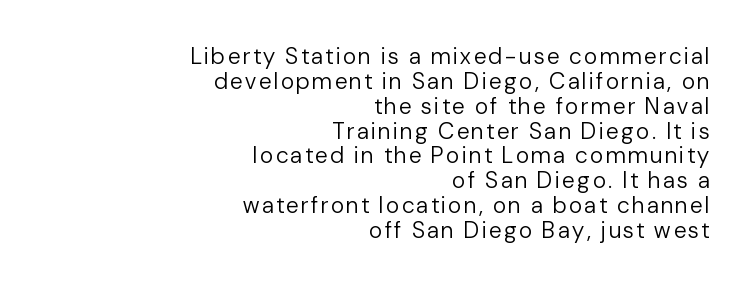
{"italic": "no", "bold": "no", "underline": "no", "align": "right", "line_spacing": "tight", "line_spacing_ratio": 1.08, "glyph_px": 23}
